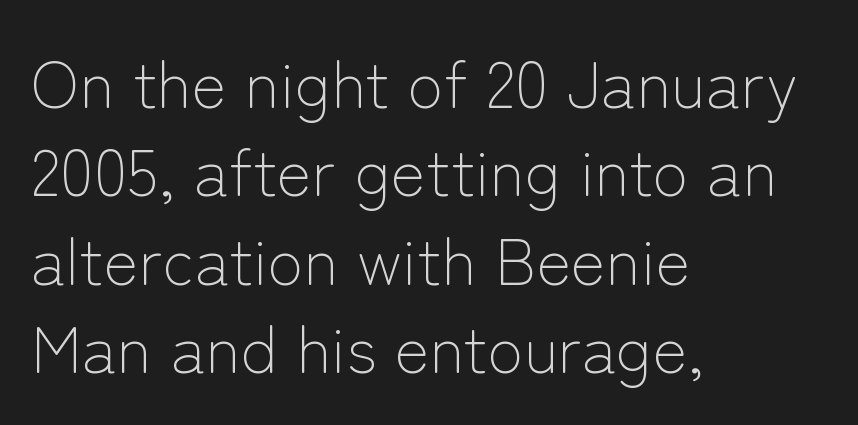
The image shows 66 px light sans-serif type, upright; set left-aligned, normal line spacing (1.34x), normal letter spacing, not underlined; low stroke contrast and a medium x-height.
